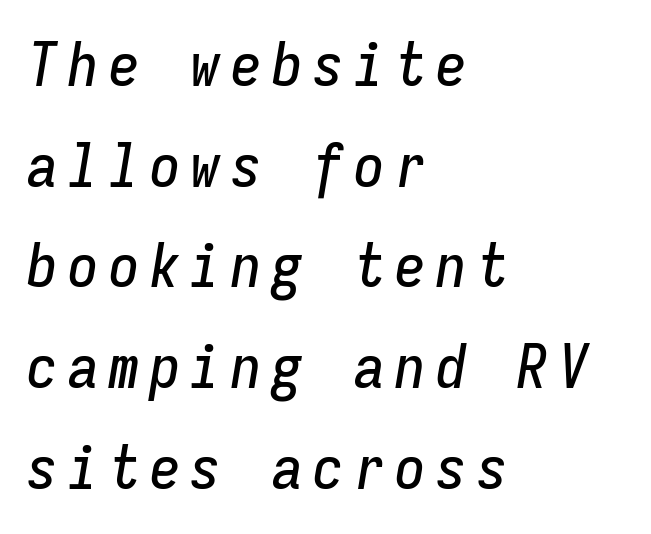
The image shows 61 px condensed type, italic (leaning right), monospaced; set left-aligned, normal line spacing (1.65x), not underlined; low stroke contrast and a medium x-height.
